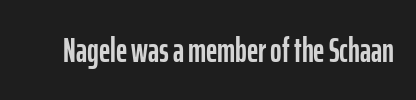
The image shows 35 px condensed sans-serif type, upright; set normal letter spacing, not underlined; low stroke contrast and a medium x-height.
